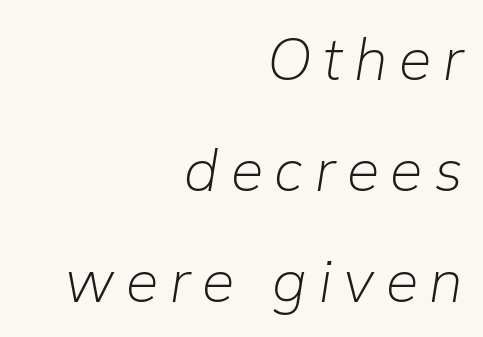
Visually the block forms a straight wall on the right and a jagged coastline on the left. The face used here has a pronounced slope to its letters. Each word looks stretched out because of the extra space between its letters. Descender tails drop into unmarked territory.
